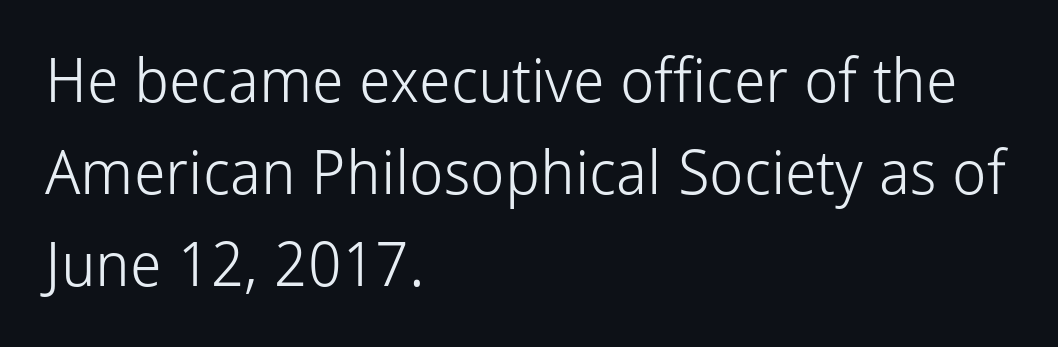
Q: Is the text bold? A: No.
Q: Is the text italic (slanted)? A: No, it is upright.
Q: Is the typeface a serif or a sans-serif typeface? A: Sans-serif.
Q: Is the text underlined? A: No.
Q: How is the paragraph aligned? A: Left-aligned.
Q: Is the spacing between letters normal or unusually wide? A: Normal.
Q: Is the spacing between lines tight, normal or loose? A: Normal.
Q: Width (condensed, normal, or wide)? A: Normal.
Q: Stroke contrast? A: Low.
Q: x-height? A: Medium.
Q: Monospaced? A: No.
